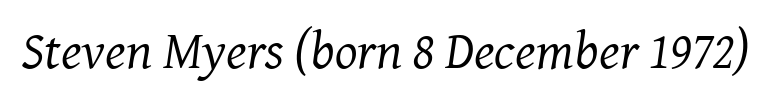
Q: Is the text bold? A: No.
Q: Is the text italic (slanted)? A: Yes, it leans right by about 8 degrees.
Q: Is the typeface a serif or a sans-serif typeface? A: Serif.
Q: Is the text underlined? A: No.
Q: Is the spacing between letters normal or unusually wide? A: Normal.
Q: Width (condensed, normal, or wide)? A: Normal.
Q: Stroke contrast? A: Medium.
Q: x-height? A: Medium.
Q: Monospaced? A: No.
